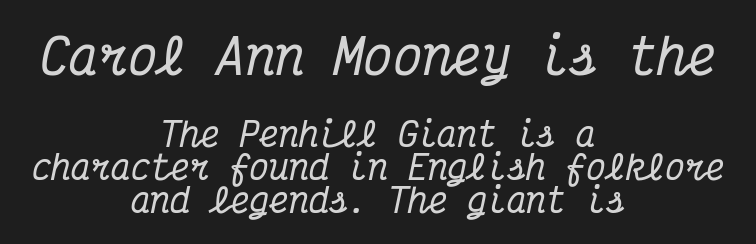
Q: Is the text italic (slanted)? A: Yes, it leans right by about 12 degrees.
Q: Is the typeface a serif or a sans-serif typeface? A: Serif.
Q: Is the text underlined? A: No.
Q: How is the paragraph aligned? A: Centered.
Q: Is the spacing between letters normal or unusually wide? A: Normal.
Q: Is the spacing between lines tight, normal or loose? A: Tight.
Q: Which block of text is set in a larger size, the first (top) or the second (bottom)? A: The first (top) one.
Q: Width (condensed, normal, or wide)? A: Condensed.
Q: Stroke contrast? A: Medium.
Q: x-height? A: Medium.
Q: Monospaced? A: Yes.
